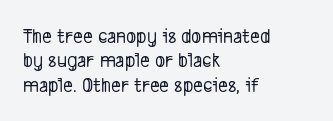
{"underline": "no", "align": "left", "line_spacing_ratio": 1.16, "letter_spacing": "normal", "letter_spacing_em": 0.0, "glyph_px": 21}
